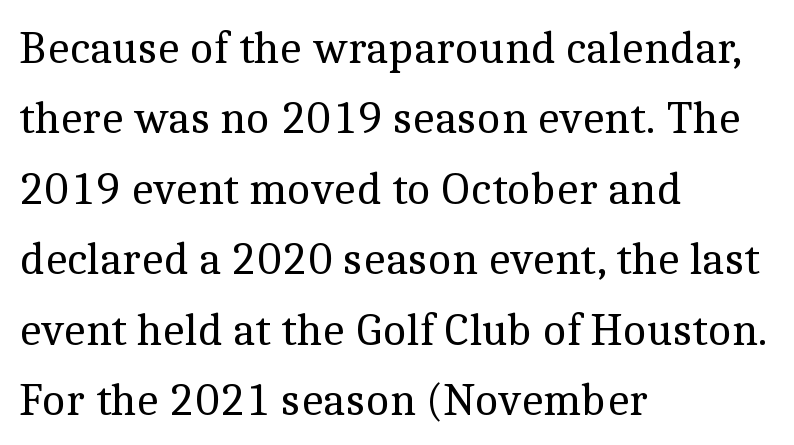
The image shows 46 px regular-weight serif type, upright; set left-aligned, normal line spacing (1.53x), normal letter spacing, not underlined; a medium x-height.
